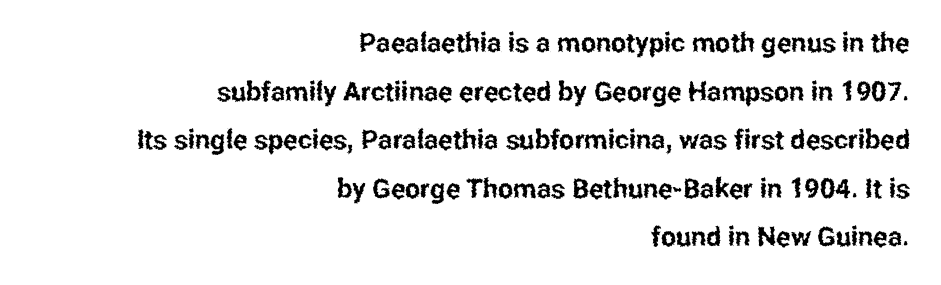
The image shows 27 px text type, upright; set right-aligned, line spacing 1.8x, normal letter spacing, not underlined.
